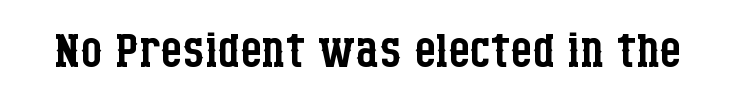
The image shows 69 px regular-weight, condensed serif type, upright; set normal letter spacing, not underlined; low stroke contrast and a large x-height.
